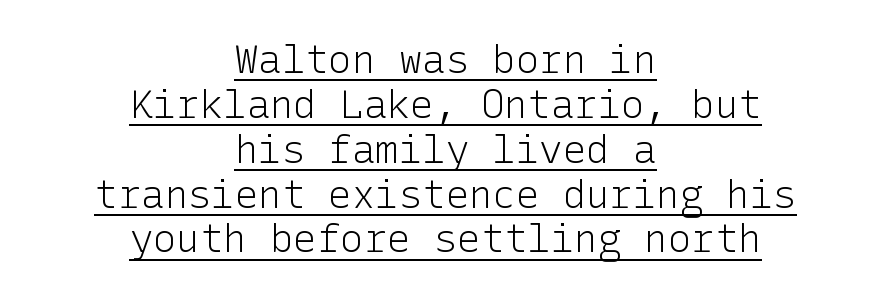
Reading down the block, each line starts at a different indent, mirrored at its end. Observe the absence of serifs on each vertical stroke in this sample. Is there any slant? The stems are plumb. Beneath each row of characters lies a ruled line. The characters are drawn with everyday or finer stroke widths.
